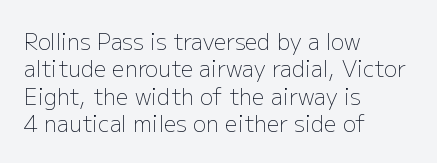
Rendered with straight, roman letterforms. Weight: not bold — regular or lighter. Words appear dense and cohesive because spacing is normal. Horizontal alignment here is leftward, the default for most running prose. A clean baseline with only descenders dipping below it.
